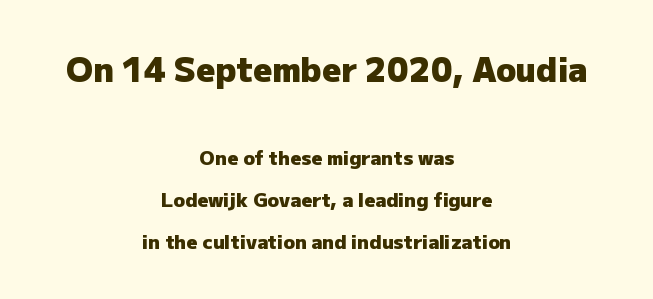
The image shows 33 px heavy sans-serif type, upright; set centered, loose line spacing (2.21x), normal letter spacing, not underlined; the first (top) block is 1.74x larger; low stroke contrast and a medium x-height.
